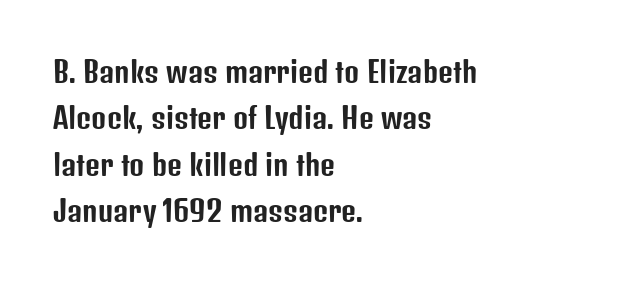
The type family on display is of the sans-serif kind. Nobody touched the tracking dial on this one. Looks like regular typesetting: each glyph gets only the width it needs. Lines of text with bare space underneath. Alignment: flush left.
